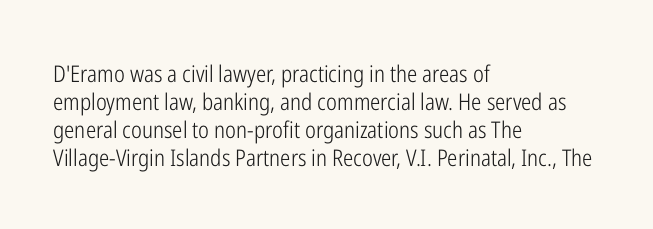
{"italic": "no", "bold": "no", "underline": "no", "align": "left", "line_spacing_ratio": 1.22, "letter_spacing": "normal", "letter_spacing_em": 0.0, "glyph_px": 23}
